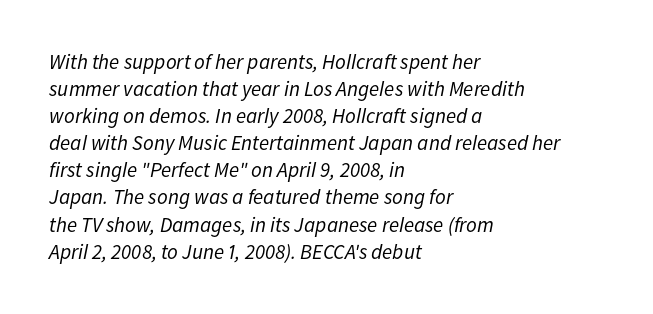
Teacher's note: observe the even left margin — that is flush-left alignment. Stroke mass is kept to a normal reading level or below. The lines sit at an ordinary, default distance from one another. The face used here is rendered with its standard letterfit. Unmarked baselines from the first word to the last.
